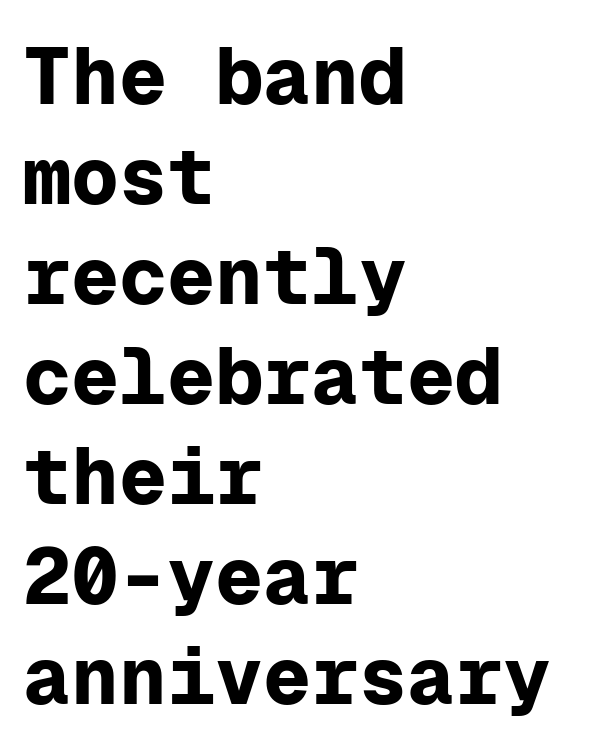
The image shows 80 px bold sans-serif type, upright, monospaced; set left-aligned, normal line spacing (1.25x), normal letter spacing, not underlined; low stroke contrast and a medium x-height.
